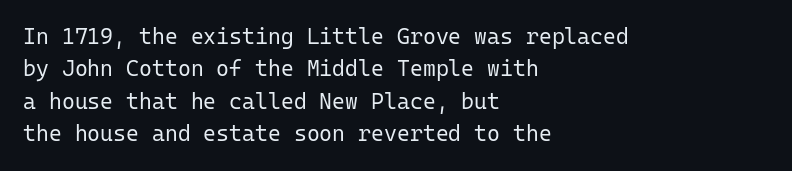
Does extra space separate the letters? No, they use regular spacing. Compared with a typical body face, this is equally light or lighter still. Casual observation: everything's shoved over to the left. This sample keeps an unexceptional amount of space between lines.
